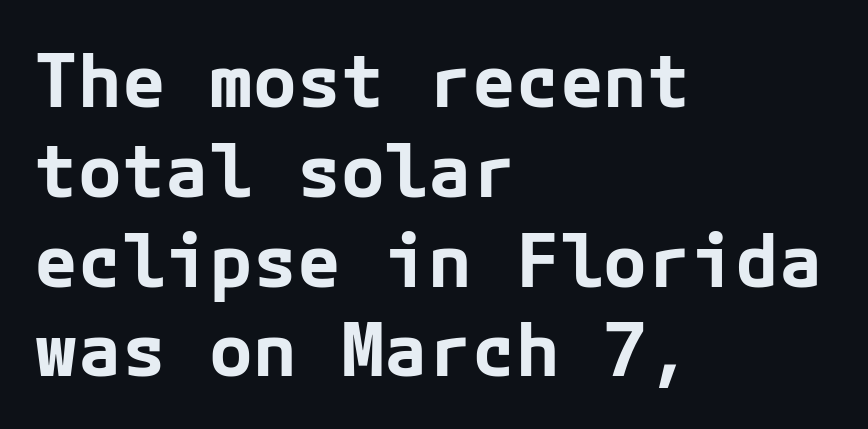
{"serif": "no", "italic": "no", "bold": "yes", "weight": "bold", "width": "normal", "stroke_contrast": "low", "x_height": "medium", "underline": "no", "align": "left", "line_spacing_ratio": 1.23, "letter_spacing": "normal", "letter_spacing_em": 0.0, "glyph_px": 73}
